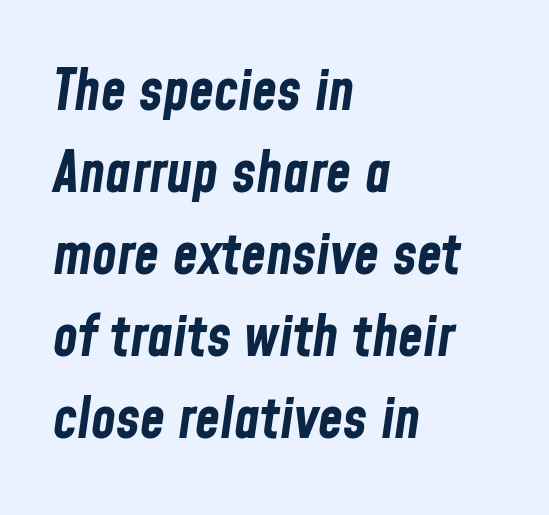
The image shows 57 px bold, condensed type, italic (leaning right); set left-aligned, normal line spacing (1.44x), normal letter spacing, not underlined; low stroke contrast and a medium x-height.
